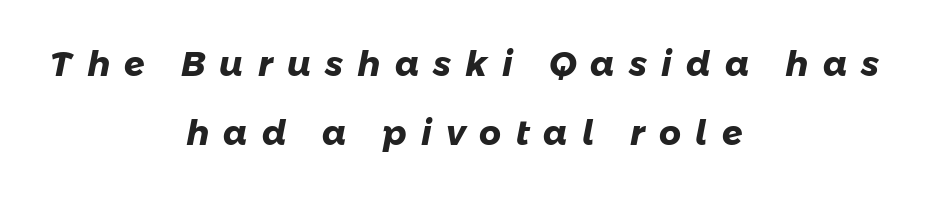
{"serif": "no", "bold": "yes", "weight": "heavy", "width": "normal", "stroke_contrast": "low", "x_height": "medium", "monospaced": "no", "underline": "no", "align": "center", "line_spacing": "loose", "line_spacing_ratio": 2.04, "letter_spacing": "wide", "letter_spacing_em": 0.42, "glyph_px": 34}
